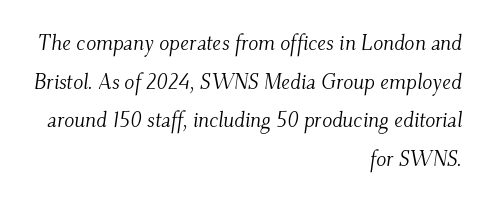
The image shows 21 px text type, italic (leaning right); set right-aligned, line spacing 1.84x, normal letter spacing, not underlined.
